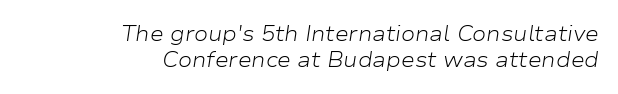
The strokes are not fattened; the text isn't bold. Rendered with sloped, italic letterforms. The lines are quadded right. Spacing between characters is what you'd get straight out of the box.
